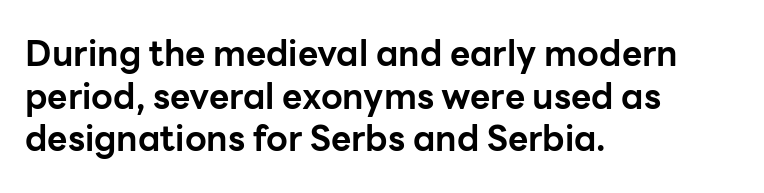
Q: Is the text bold? A: Yes.
Q: Is the text italic (slanted)? A: No, it is upright.
Q: Is the typeface a serif or a sans-serif typeface? A: Sans-serif.
Q: Is the text underlined? A: No.
Q: How is the paragraph aligned? A: Left-aligned.
Q: Is the spacing between letters normal or unusually wide? A: Normal.
Q: Width (condensed, normal, or wide)? A: Normal.
Q: Stroke contrast? A: Low.
Q: x-height? A: Medium.
Q: Monospaced? A: No.
